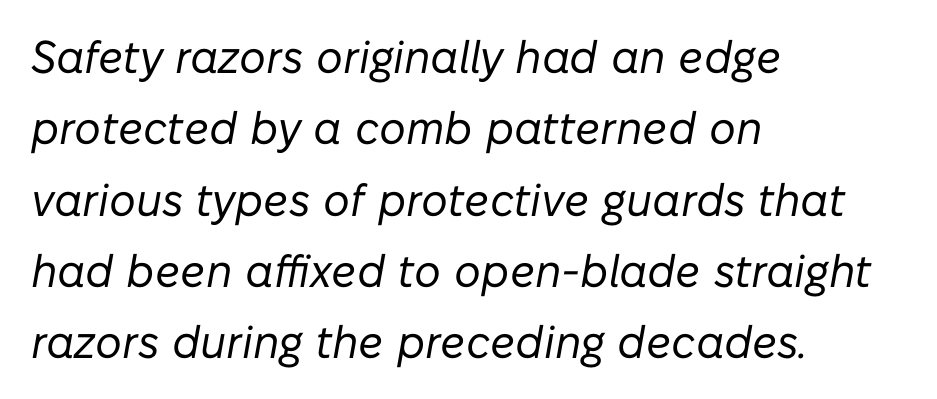
The image shows 46 px regular-weight type, italic (leaning right); set left-aligned, normal line spacing (1.55x), normal letter spacing, not underlined; low stroke contrast and a medium x-height.
